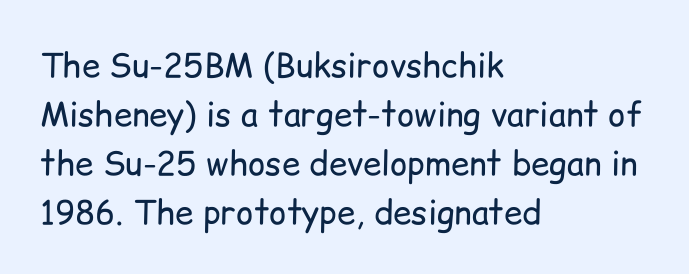
{"serif": "no", "italic": "no", "bold": "no", "weight": "regular", "width": "normal", "stroke_contrast": "low", "x_height": "medium", "monospaced": "no", "underline": "no", "align": "left", "line_spacing": "normal", "line_spacing_ratio": 1.48, "letter_spacing": "normal", "letter_spacing_em": 0.0, "glyph_px": 33}
